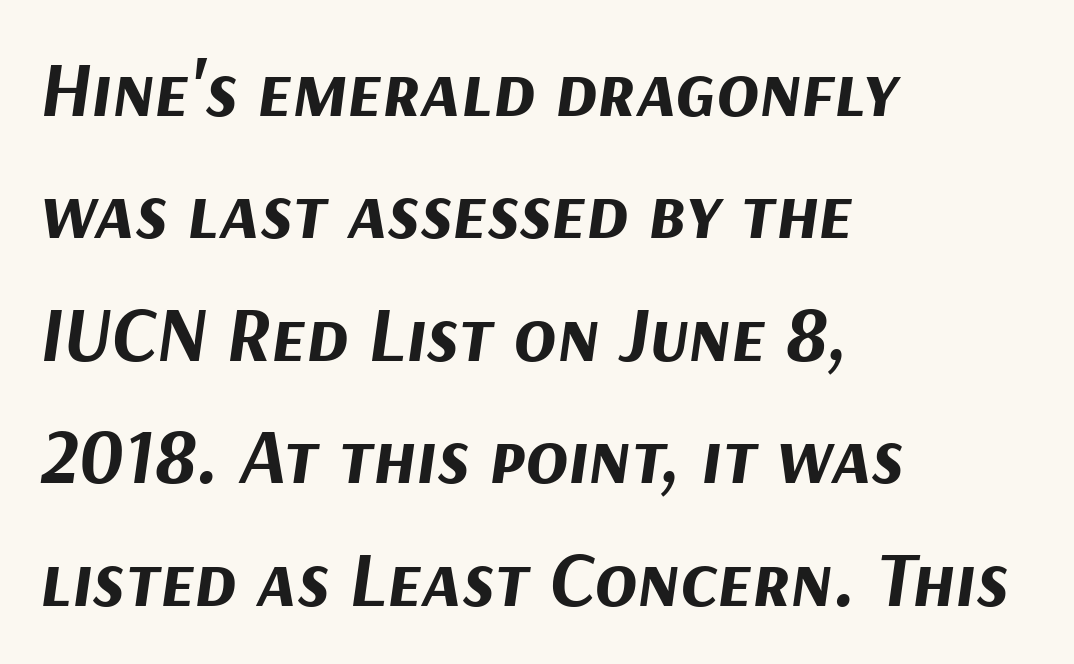
The image shows 78 px bold type, italic (leaning right); set left-aligned, normal line spacing (1.57x), normal letter spacing, not underlined; medium stroke contrast and a medium x-height.
